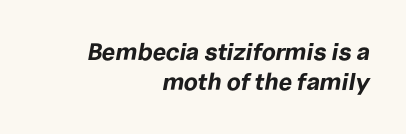
The image shows 24 px bold type, italic (leaning right); set right-aligned, normal line spacing (1.27x), normal letter spacing, not underlined.
